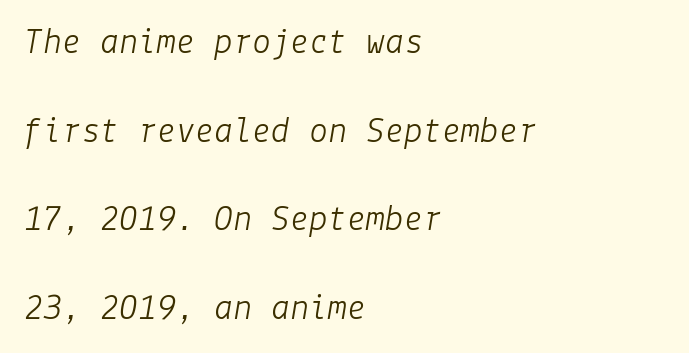
The designer dialed line spacing up above the default. This rendering leaves character spacing at its baseline value. Teacher's note: observe the even left margin — that is flush-left alignment. Type without underlining. Every character sits at an angle, as italics do.
